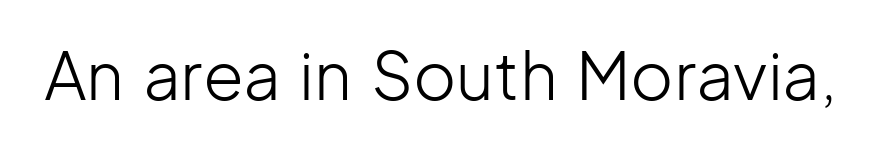
The image shows 66 px light sans-serif type, upright; set normal letter spacing, not underlined; low stroke contrast and a medium x-height.
